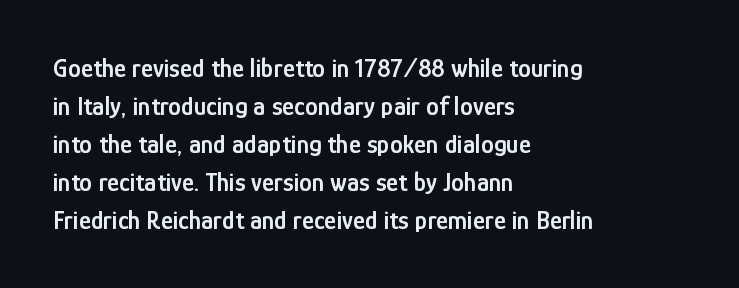
The image shows 26 px text type, upright; set left-aligned, normal line spacing (1.46x), normal letter spacing, not underlined.
